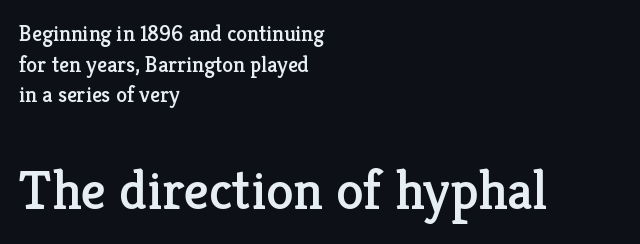
The image shows 55 px serif type, upright; set left-aligned, normal line spacing (1.39x), normal letter spacing, not underlined; the second (bottom) block is 2.5x larger; low stroke contrast and a medium x-height.
